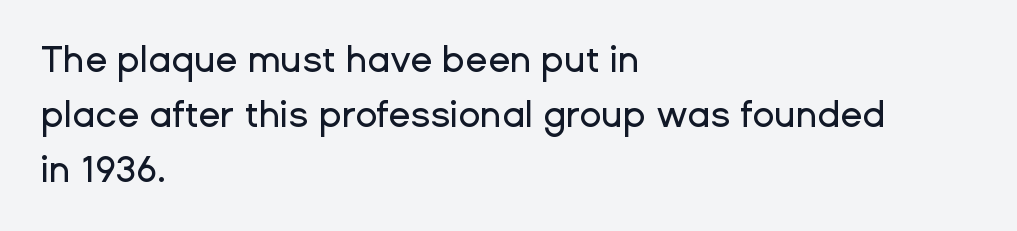
Q: Is the text italic (slanted)? A: No, it is upright.
Q: Is the typeface a serif or a sans-serif typeface? A: Sans-serif.
Q: Is the text underlined? A: No.
Q: How is the paragraph aligned? A: Left-aligned.
Q: Is the spacing between letters normal or unusually wide? A: Normal.
Q: Is the spacing between lines tight, normal or loose? A: Normal.
Q: Width (condensed, normal, or wide)? A: Normal.
Q: Stroke contrast? A: Low.
Q: x-height? A: Medium.
Q: Monospaced? A: No.
